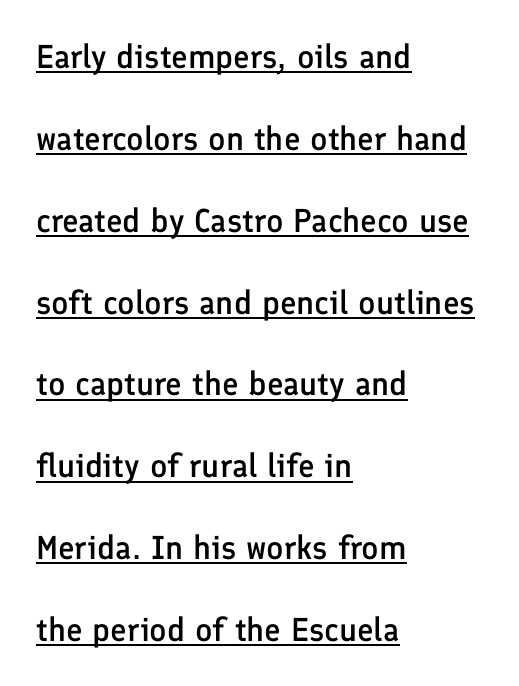
Proportional: the letters do not fall into vertical columns. Airy leading. Are there feet on the stems? There aren't — it's a sans. The string is rendered with underlining switched on.
